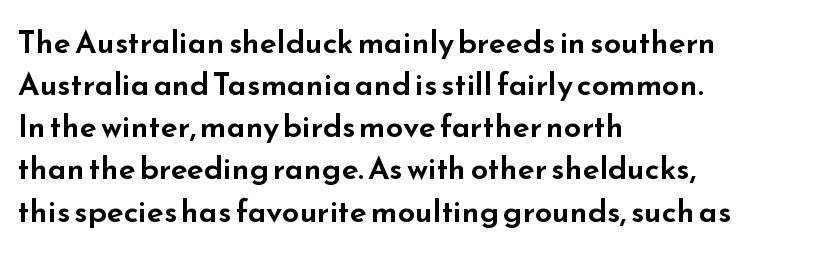
Q: Is the text italic (slanted)? A: No, it is upright.
Q: Is the typeface a serif or a sans-serif typeface? A: Sans-serif.
Q: Is the text underlined? A: No.
Q: How is the paragraph aligned? A: Left-aligned.
Q: Is the spacing between letters normal or unusually wide? A: Normal.
Q: Is the spacing between lines tight, normal or loose? A: Normal.
Q: Width (condensed, normal, or wide)? A: Wide.
Q: Stroke contrast? A: Low.
Q: x-height? A: Small.
Q: Monospaced? A: No.
